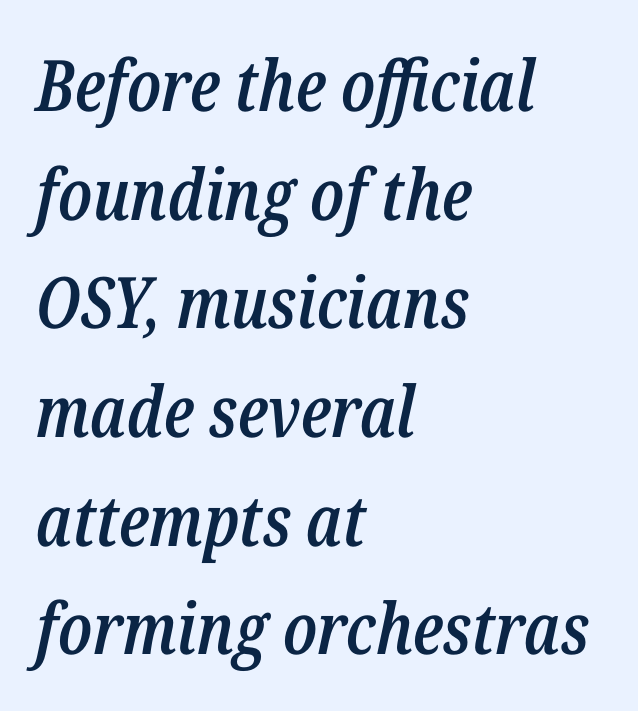
The image shows 71 px semibold, condensed type, italic (leaning right); set left-aligned, normal line spacing (1.53x), normal letter spacing, not underlined; low stroke contrast and a medium x-height.
